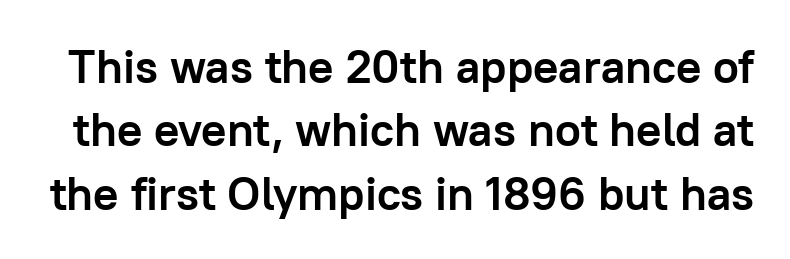
The image shows 47 px semibold sans-serif type, upright; set normal line spacing (1.35x), normal letter spacing, not underlined; low stroke contrast and a medium x-height.
